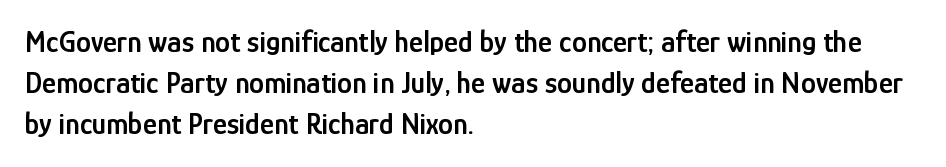
Observe the ordinary spacing: letters are neighbours, not strangers. These lines were composed using upright roman letters. Think of a printed novel: that variable character pitch is what you see here. The glyphs in this specimen are sans serif.
